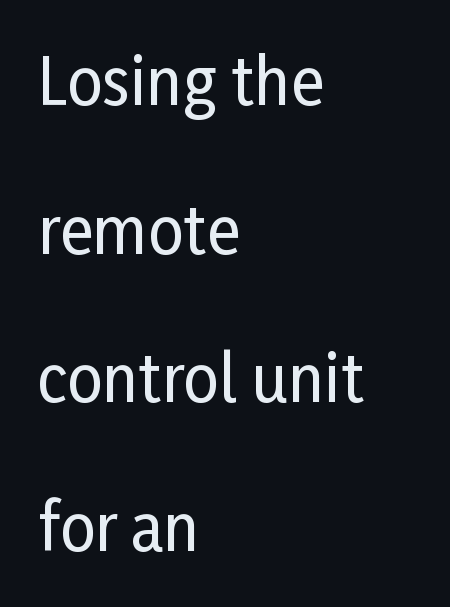
{"serif": "no", "italic": "no", "width": "condensed", "stroke_contrast": "low", "x_height": "medium", "monospaced": "no", "underline": "no", "align": "left", "line_spacing": "loose", "line_spacing_ratio": 2.36, "letter_spacing": "normal", "letter_spacing_em": 0.0, "glyph_px": 63}
